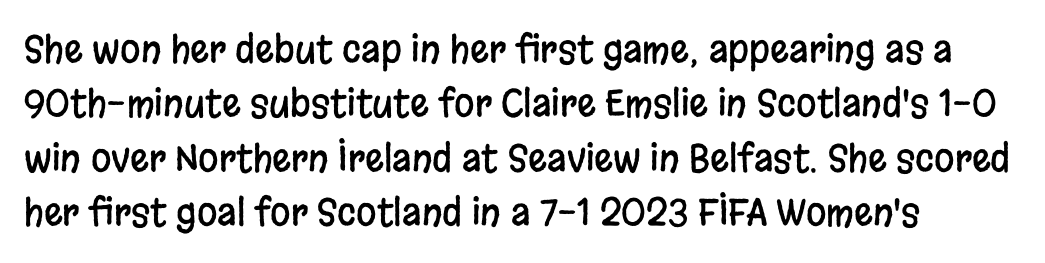
{"serif": "no", "italic": "no", "width": "condensed", "stroke_contrast": "low", "x_height": "large", "monospaced": "no", "underline": "no", "align": "left", "line_spacing": "normal", "line_spacing_ratio": 1.47, "letter_spacing": "normal", "letter_spacing_em": 0.0, "glyph_px": 37}
